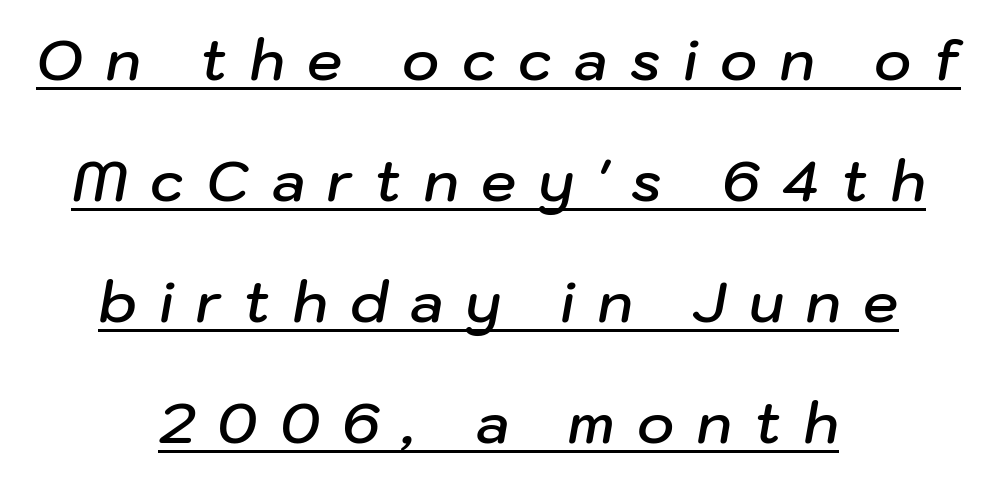
The image shows 56 px semibold type, italic (leaning right); set centered, loose line spacing (2.16x), unusually wide letter spacing (+0.4 em), underlined; low stroke contrast and a medium x-height.
